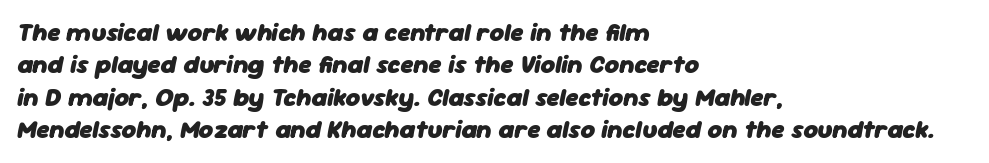
{"italic": "yes", "lean": "right", "slant_degrees": 11, "bold": "yes", "underline": "no", "align": "left", "line_spacing": "normal", "line_spacing_ratio": 1.3, "letter_spacing": "normal", "letter_spacing_em": 0.0, "glyph_px": 25}
